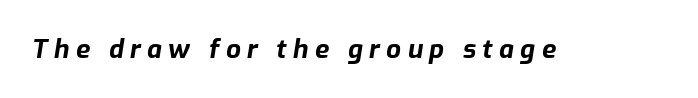
Q: Is the text bold? A: Yes.
Q: Is the text italic (slanted)? A: Yes, it leans right by about 9 degrees.
Q: Is the text underlined? A: No.
Q: Is the spacing between letters normal or unusually wide? A: Unusually wide.
